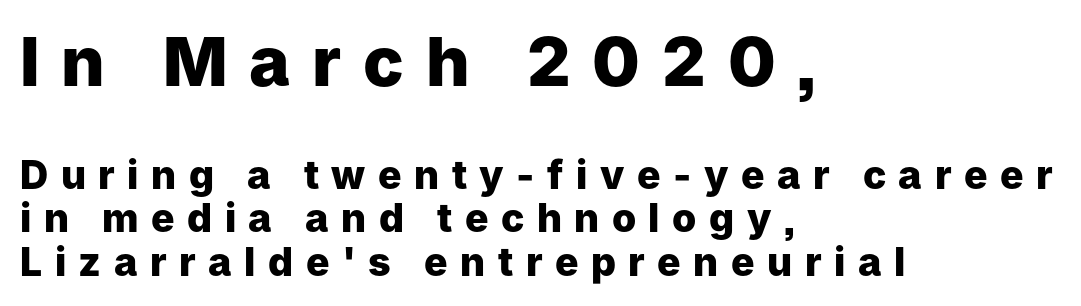
{"serif": "no", "italic": "no", "bold": "yes", "weight": "heavy", "width": "normal", "stroke_contrast": "low", "x_height": "medium", "monospaced": "no", "underline": "no", "align": "left", "line_spacing": "tight", "line_spacing_ratio": 1.12, "letter_spacing": "wide", "letter_spacing_em": 0.32, "larger_block": "first", "size_ratio": 1.74, "glyph_px": 68}
